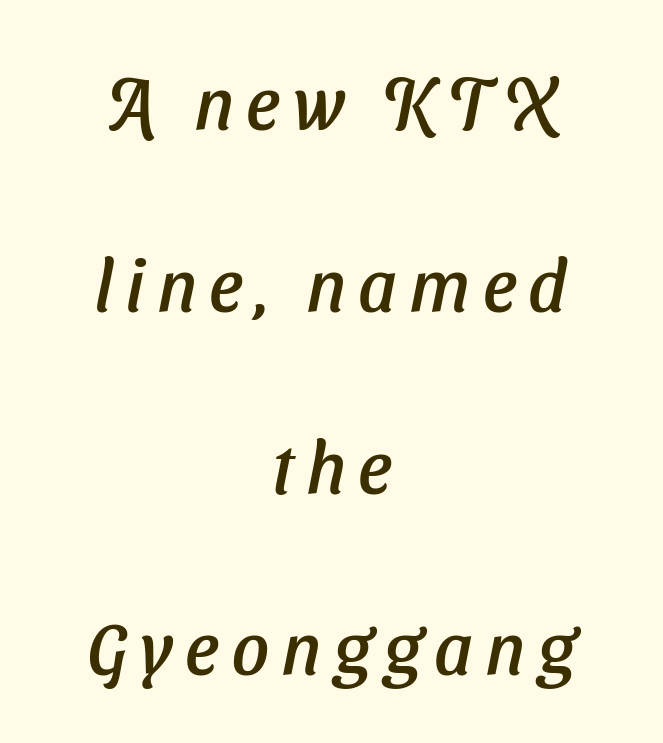
{"width": "normal", "stroke_contrast": "low", "x_height": "medium", "monospaced": "no", "underline": "no", "align": "center", "line_spacing": "loose", "line_spacing_ratio": 2.49, "glyph_px": 73}
